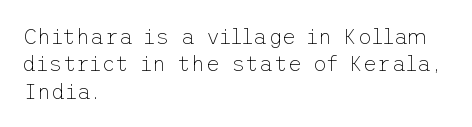
The image shows 22 px text type, upright; set left-aligned, line spacing 1.24x, normal letter spacing, not underlined.
